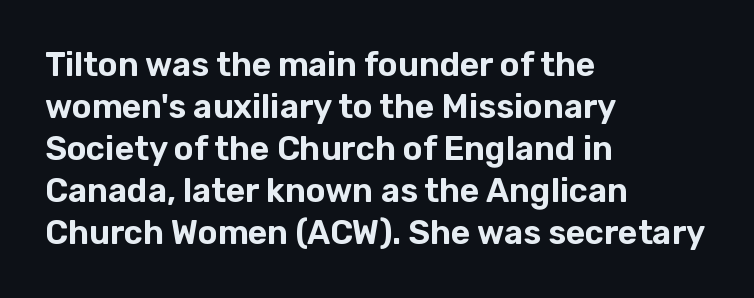
Q: Is the text italic (slanted)? A: No, it is upright.
Q: Is the typeface a serif or a sans-serif typeface? A: Sans-serif.
Q: Is the text underlined? A: No.
Q: How is the paragraph aligned? A: Left-aligned.
Q: Is the spacing between letters normal or unusually wide? A: Normal.
Q: Is the spacing between lines tight, normal or loose? A: Normal.
Q: Width (condensed, normal, or wide)? A: Normal.
Q: Stroke contrast? A: Low.
Q: x-height? A: Medium.
Q: Monospaced? A: No.
